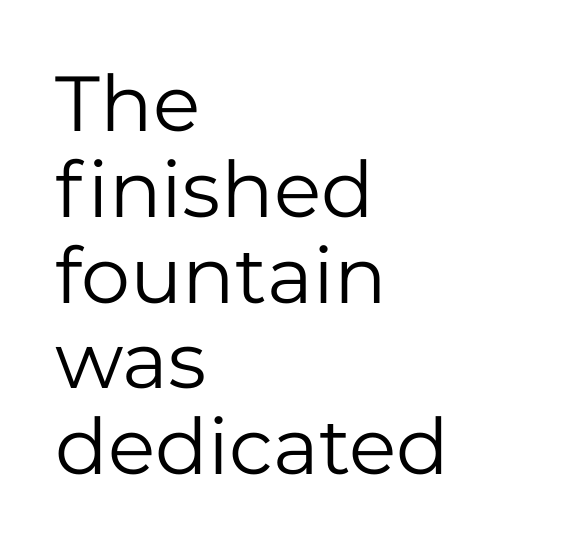
Q: Is the text bold? A: No.
Q: Is the text italic (slanted)? A: No, it is upright.
Q: Is the typeface a serif or a sans-serif typeface? A: Sans-serif.
Q: Is the text underlined? A: No.
Q: How is the paragraph aligned? A: Left-aligned.
Q: Is the spacing between letters normal or unusually wide? A: Normal.
Q: Is the spacing between lines tight, normal or loose? A: Tight.
Q: Width (condensed, normal, or wide)? A: Normal.
Q: Stroke contrast? A: Low.
Q: x-height? A: Medium.
Q: Monospaced? A: No.
